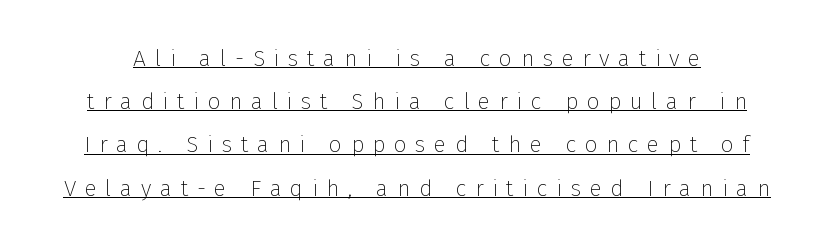
The image shows 23 px text type, upright; set line spacing 1.88x, unusually wide letter spacing (+0.37 em), underlined.
